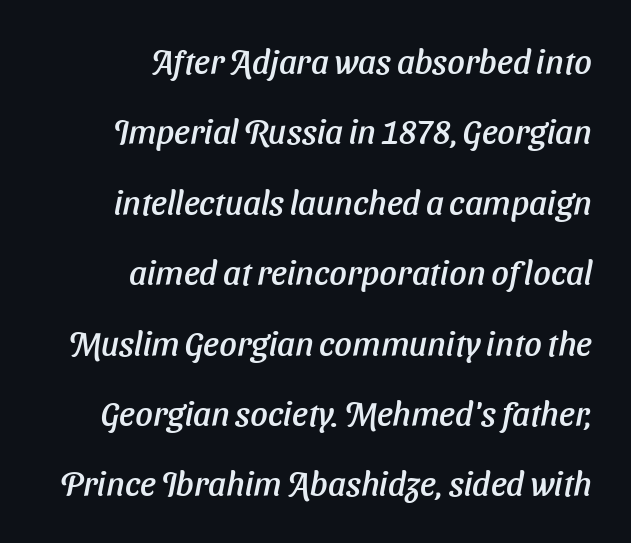
Descenders hang freely into open space. Spacing verdict: proportional, widths tailored to each character. The space between consecutive lines is lavish. Tracking value appears to be zero — textbook default spacing. Is the type slanted? Yes — the strokes lean at a clear angle.
